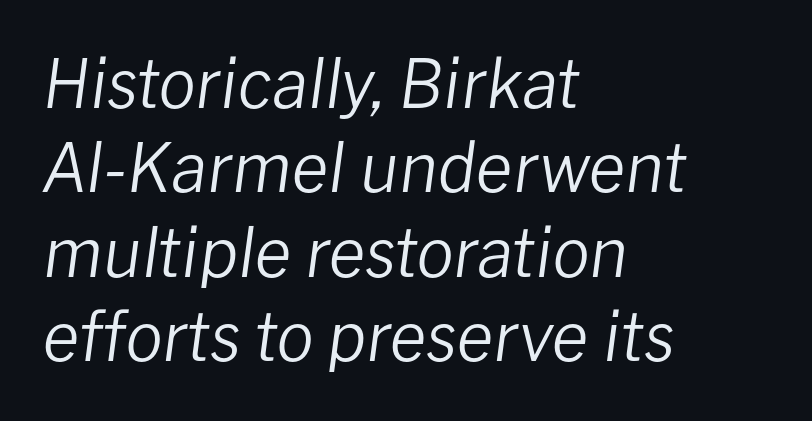
{"italic": "yes", "lean": "right", "slant_degrees": 8, "bold": "no", "weight": "regular", "width": "normal", "stroke_contrast": "low", "x_height": "medium", "monospaced": "no", "underline": "no", "align": "left", "line_spacing": "normal", "line_spacing_ratio": 1.26, "letter_spacing": "normal", "letter_spacing_em": 0.0, "glyph_px": 67}
